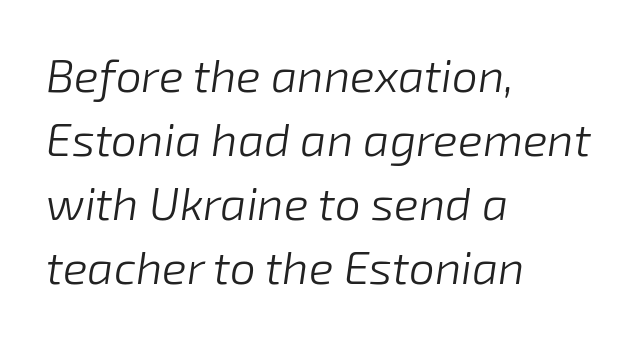
The image shows 46 px light type, italic (leaning right); set left-aligned, normal line spacing (1.39x), normal letter spacing, not underlined; low stroke contrast and a medium x-height.
